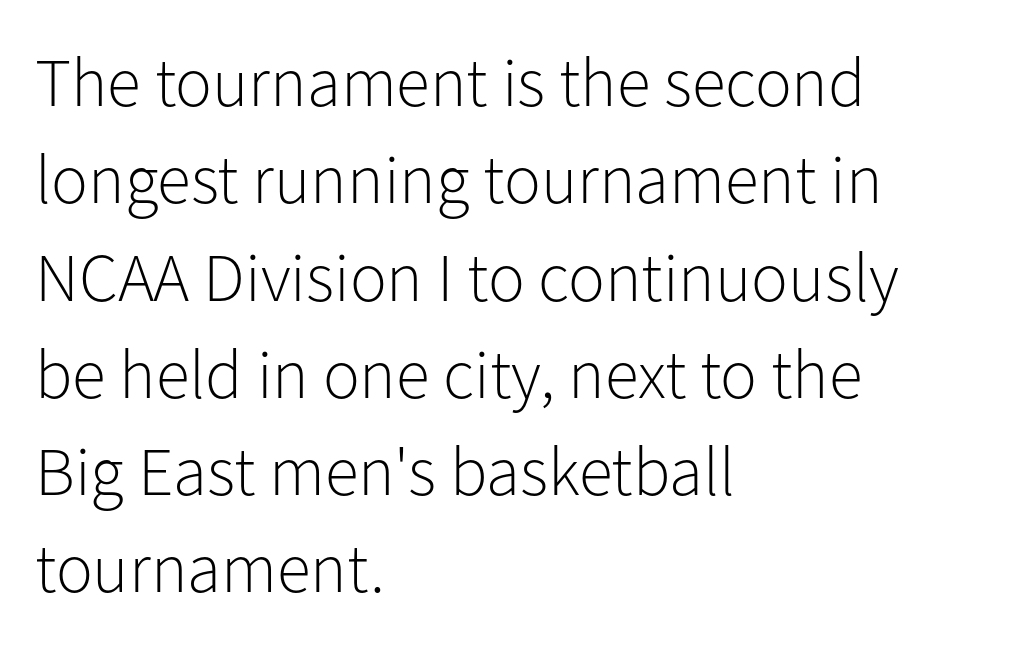
Q: Is the text bold? A: No.
Q: Is the text italic (slanted)? A: No, it is upright.
Q: Is the typeface a serif or a sans-serif typeface? A: Sans-serif.
Q: Is the text underlined? A: No.
Q: How is the paragraph aligned? A: Left-aligned.
Q: Is the spacing between letters normal or unusually wide? A: Normal.
Q: Is the spacing between lines tight, normal or loose? A: Normal.
Q: Width (condensed, normal, or wide)? A: Normal.
Q: Stroke contrast? A: Low.
Q: x-height? A: Medium.
Q: Monospaced? A: No.
